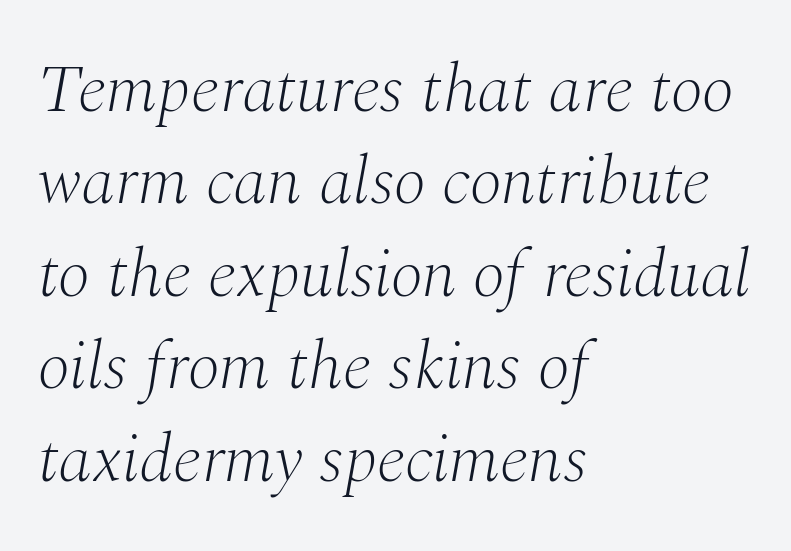
Q: Is the text bold? A: No.
Q: Is the text italic (slanted)? A: Yes, it leans right by about 10 degrees.
Q: Is the typeface a serif or a sans-serif typeface? A: Serif.
Q: Is the text underlined? A: No.
Q: How is the paragraph aligned? A: Left-aligned.
Q: Is the spacing between letters normal or unusually wide? A: Normal.
Q: Is the spacing between lines tight, normal or loose? A: Normal.
Q: Width (condensed, normal, or wide)? A: Normal.
Q: Stroke contrast? A: Medium.
Q: x-height? A: Medium.
Q: Monospaced? A: No.
